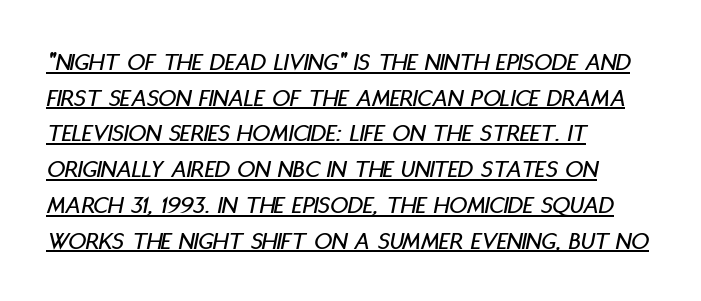
In CSS terms this would be text-align: left. Every character sits at an angle, as italics do. The rendering keeps characters at their native spacing. Evenly set lines give the paragraph a standard silhouette. The lettering is marked with a stroke running underneath it.
